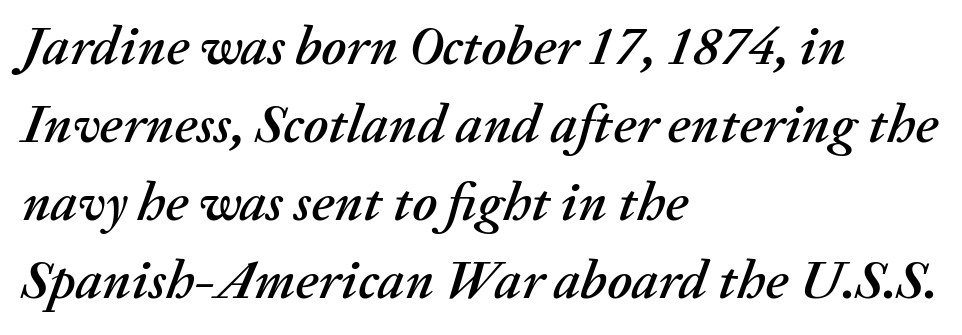
The image shows 55 px text type, italic (leaning right); set left-aligned, normal line spacing (1.42x), normal letter spacing, not underlined; medium stroke contrast and a medium x-height.
